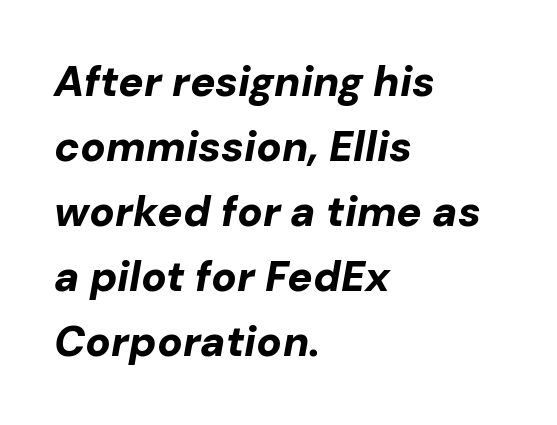
The image shows 42 px bold type, italic (leaning right); set left-aligned, normal line spacing (1.55x), normal letter spacing, not underlined; low stroke contrast and a medium x-height.
